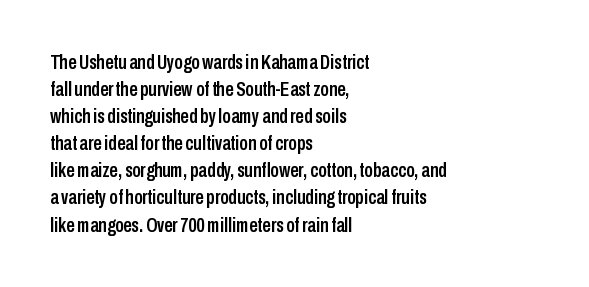
Q: Is the text italic (slanted)? A: No, it is upright.
Q: Is the text underlined? A: No.
Q: How is the paragraph aligned? A: Left-aligned.
Q: Is the spacing between letters normal or unusually wide? A: Normal.
Q: Is the spacing between lines tight, normal or loose? A: Normal.
